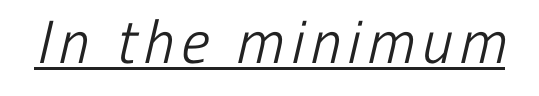
{"serif": "no", "bold": "no", "weight": "light", "width": "condensed", "stroke_contrast": "low", "x_height": "medium", "monospaced": "no", "underline": "yes", "glyph_px": 61}
